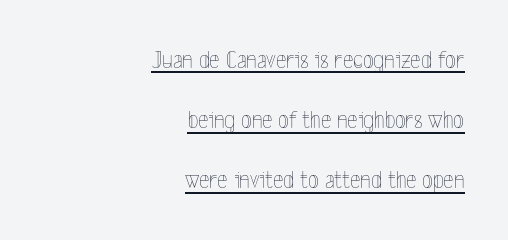
Q: Is the text bold? A: No.
Q: Is the text italic (slanted)? A: No, it is upright.
Q: Is the text underlined? A: Yes.
Q: How is the paragraph aligned? A: Right-aligned.
Q: Is the spacing between letters normal or unusually wide? A: Normal.
Q: Is the spacing between lines tight, normal or loose? A: Loose.
